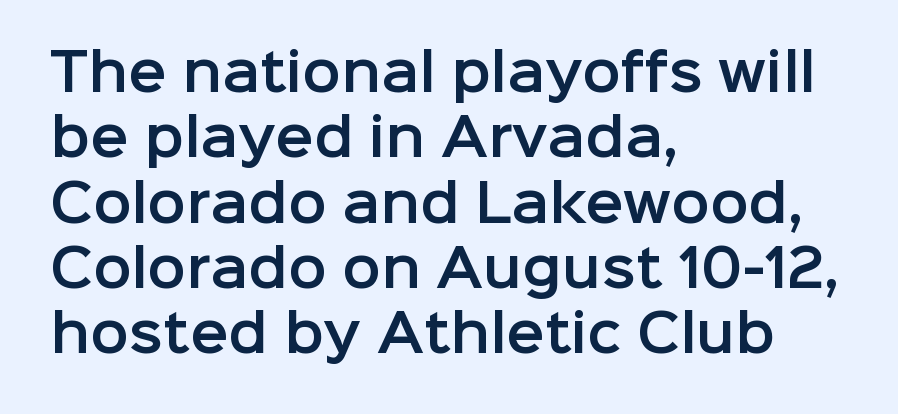
This sample is left-justified, so line endings fall wherever the words run out. The area under the type is left untouched. The glyphs in this specimen are sans serif. Is there much room between lines? A standard amount, neither cramped nor airy. In terms of posture, this sample is upright. Between one letter and the next there's only the usual sliver of space.
